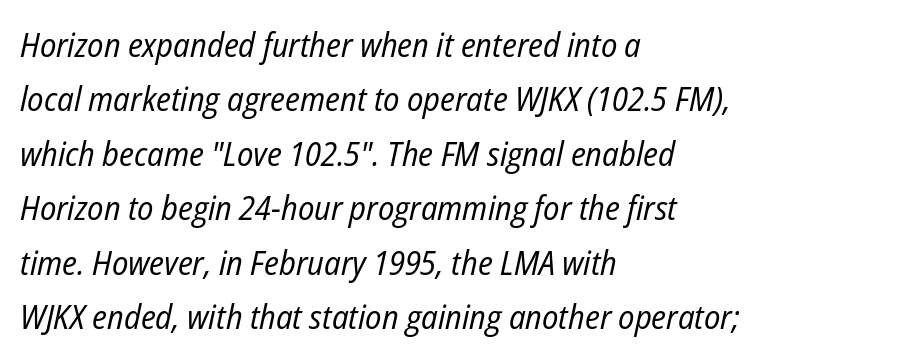
Q: Is the text bold? A: No.
Q: Is the text italic (slanted)? A: Yes, it leans right by about 12 degrees.
Q: Is the text underlined? A: No.
Q: How is the paragraph aligned? A: Left-aligned.
Q: Is the spacing between letters normal or unusually wide? A: Normal.
Q: Is the spacing between lines tight, normal or loose? A: Normal.
Q: Width (condensed, normal, or wide)? A: Condensed.
Q: Stroke contrast? A: Low.
Q: x-height? A: Medium.
Q: Monospaced? A: No.
